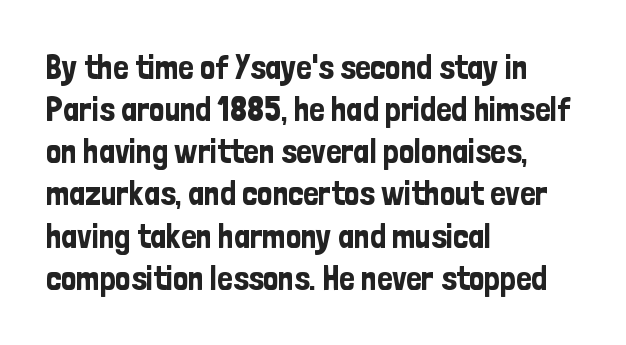
Q: Is the text italic (slanted)? A: No, it is upright.
Q: Is the typeface a serif or a sans-serif typeface? A: Sans-serif.
Q: Is the text underlined? A: No.
Q: How is the paragraph aligned? A: Left-aligned.
Q: Is the spacing between letters normal or unusually wide? A: Normal.
Q: Width (condensed, normal, or wide)? A: Condensed.
Q: Stroke contrast? A: Low.
Q: x-height? A: Medium.
Q: Monospaced? A: No.
